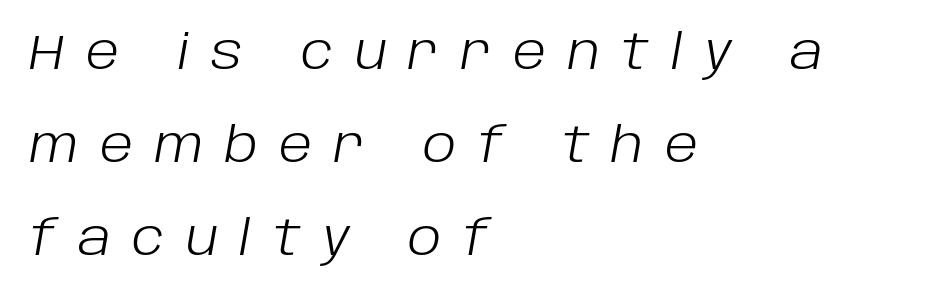
{"italic": "yes", "lean": "right", "slant_degrees": 10, "bold": "no", "weight": "light", "width": "normal", "stroke_contrast": "low", "x_height": "large", "monospaced": "no", "underline": "no", "align": "left", "line_spacing": "loose", "line_spacing_ratio": 1.94, "letter_spacing": "wide", "letter_spacing_em": 0.45, "glyph_px": 48}
